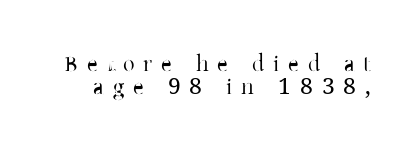
The image shows 23 px text type, upright; set tight line spacing (1.02x), unusually wide letter spacing (+0.39 em), not underlined.
